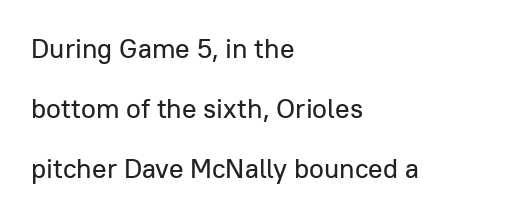
The image shows 27 px text type, upright; set left-aligned, loose line spacing (2.22x), normal letter spacing, not underlined.
